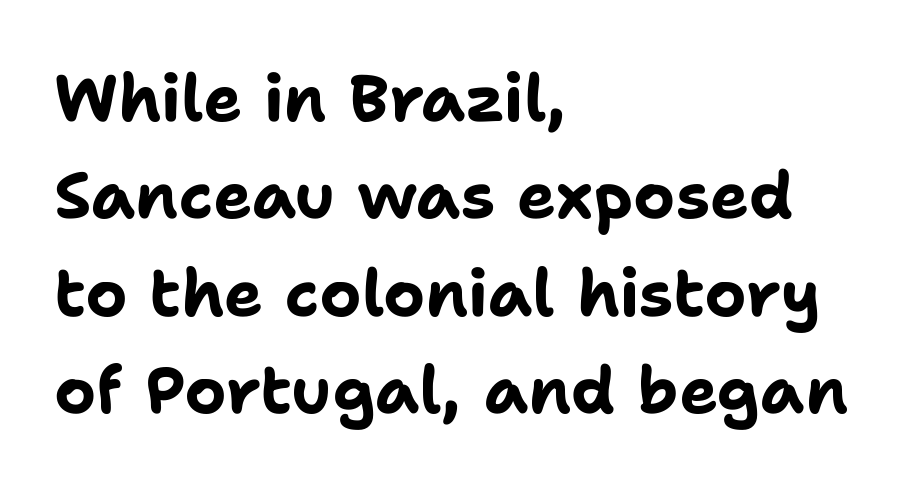
The image shows 65 px bold sans-serif type, upright; set left-aligned, normal line spacing (1.5x), normal letter spacing, not underlined; low stroke contrast and a medium x-height.
